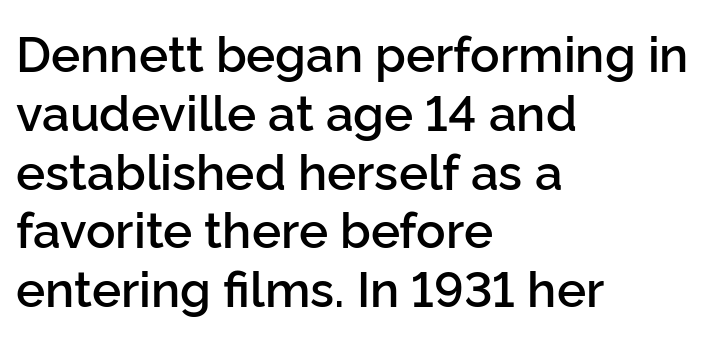
The image shows 49 px semibold sans-serif type, upright; set left-aligned, line spacing 1.2x, normal letter spacing, not underlined; low stroke contrast and a medium x-height.
